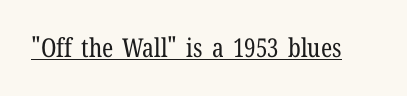
Short note: letters normally spaced. Is this a heavy cut? Hardly; it is regular or lighter. This sample uses an upright cut, with every glyph sitting square on the baseline. Is there an underline? Yes — a line sits under the letters.
